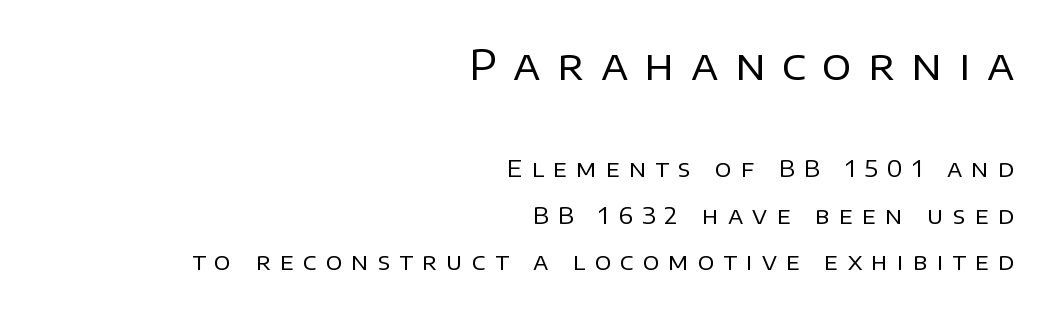
The image shows 41 px regular-weight sans-serif type, upright; set right-aligned, loose line spacing (2.03x), unusually wide letter spacing (+0.4 em), not underlined; the first (top) block is 1.78x larger; low stroke contrast and a large x-height.
